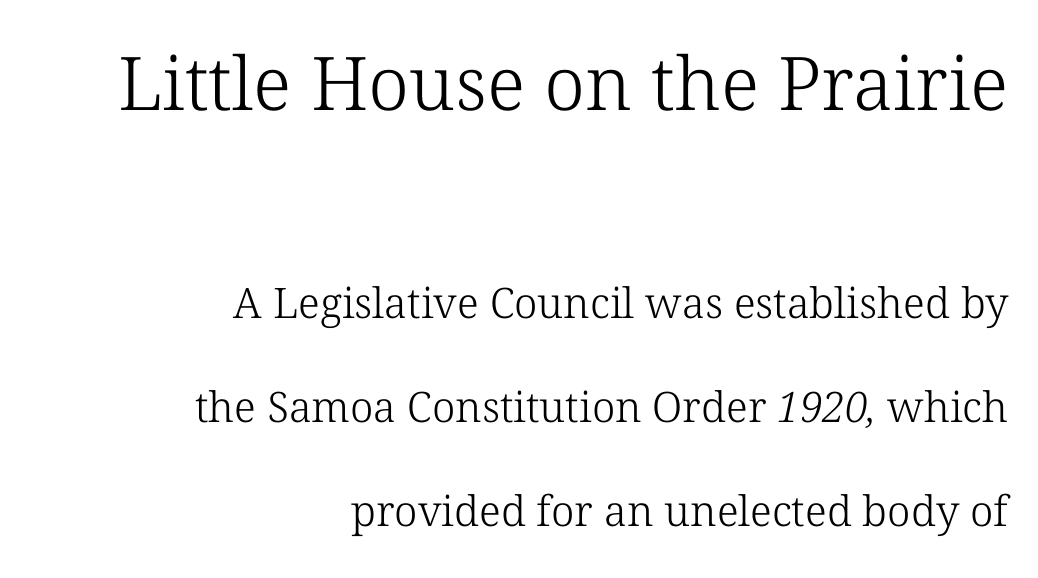
The gap between lines stays unmarked. The typesetter chose a ragged-left arrangement here. Observe the ordinary spacing: letters are neighbours, not strangers. Which chunk is bigger? The first one — the top block dwarfs the bottom. The rendering shows small feet on the letterforms — a serif design. The rendering uses a large line-height, opening up the rows.
